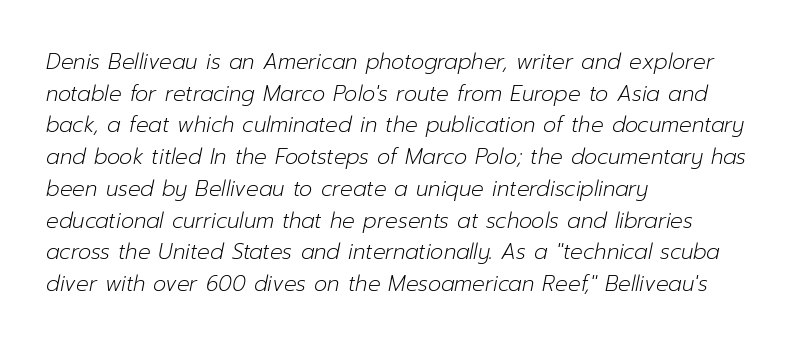
The vertical gap from one line to the next is medium. The space directly below the letters is spotless. The face looks like a standard text weight, possibly lighter. The lines in this sample share a left origin and differ only in where they stop. This sample uses an oblique cut, with every glyph tilted off the vertical. Observe the ordinary spacing: letters are neighbours, not strangers.
